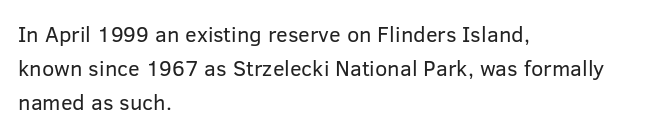
Caption: multi-line text, flush left, ragged right. Rendered with straight, roman letterforms. Beneath every word, the page is bare. Weight: not bold — regular or lighter. Nobody touched the tracking dial on this one. Vertically, the passage feels balanced, rows spaced as you'd expect.
